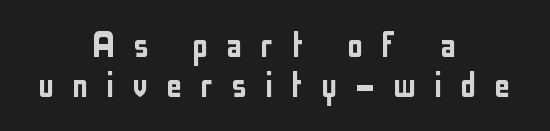
The whitespace from short lines is split evenly between both sides. This sample uses expanded letter spacing, leaving extra air between glyphs. Tall strokes in this sample are plumb rather than angled. Interline gaps are noticeably narrow in this sample. Underlining? Definitely not there. Grotesque or geometric, the face here clearly has no serifs.
